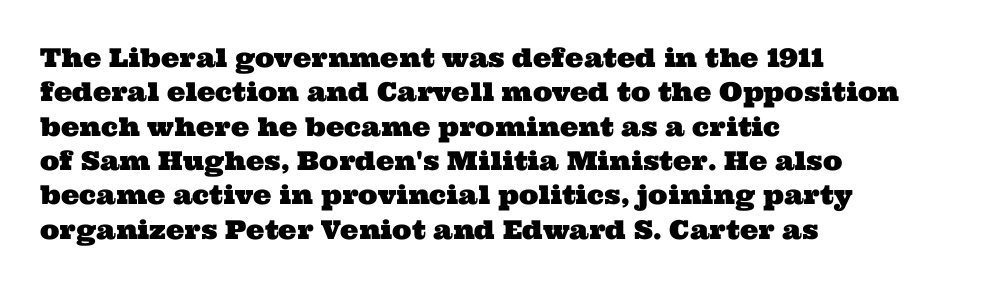
This rendering features lettering with no underline. Tracking here is standard; glyphs follow each other at the usual distance. The paragraph has a hard left edge and a soft right edge. Quick note: interline space is typical.
